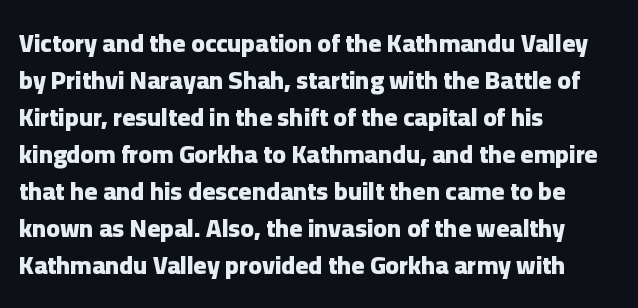
{"italic": "no", "bold": "yes", "underline": "no", "align": "left", "line_spacing": "normal", "line_spacing_ratio": 1.48, "letter_spacing": "normal", "letter_spacing_em": 0.0, "glyph_px": 25}
